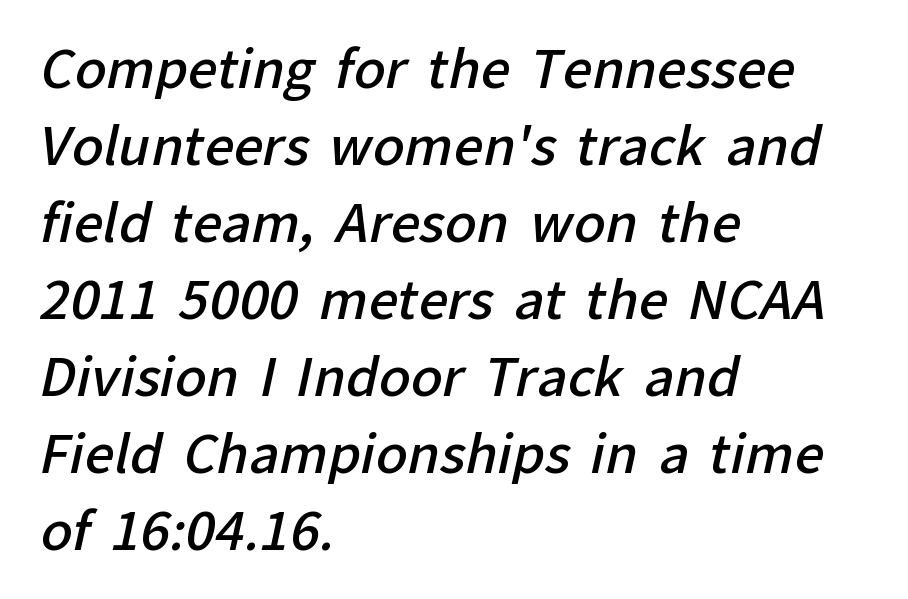
{"serif": "no", "bold": "semi", "weight": "semibold", "width": "normal", "stroke_contrast": "low", "x_height": "medium", "monospaced": "no", "underline": "no", "align": "left", "line_spacing": "normal", "line_spacing_ratio": 1.48, "letter_spacing": "normal", "letter_spacing_em": 0.0, "glyph_px": 52}
